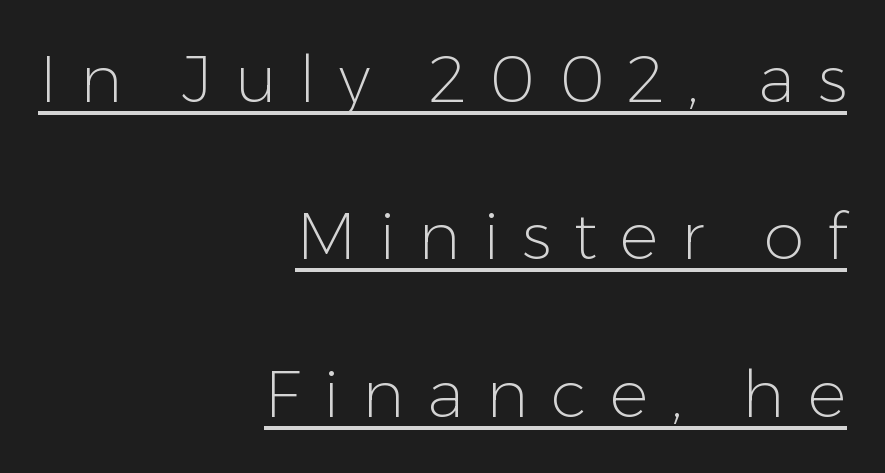
Nope, no serifs anywhere on these letters. Character widths vary here, with narrow letters taking less room than wide ones. Compared with typical body copy, the letter spacing here is much looser. The letterforms sit at book weight or below. Upright lettering throughout. Honestly, the underline is the first thing you notice here.
